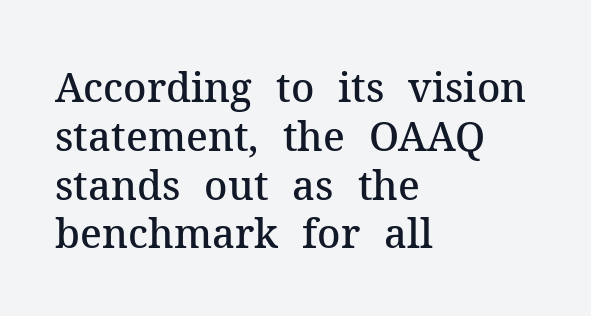
{"serif": "yes", "italic": "no", "bold": "semi", "weight": "semibold", "width": "normal", "stroke_contrast": "medium", "x_height": "medium", "monospaced": "no", "underline": "no", "align": "left", "line_spacing_ratio": 1.22, "letter_spacing": "normal", "letter_spacing_em": 0.0, "glyph_px": 40}
